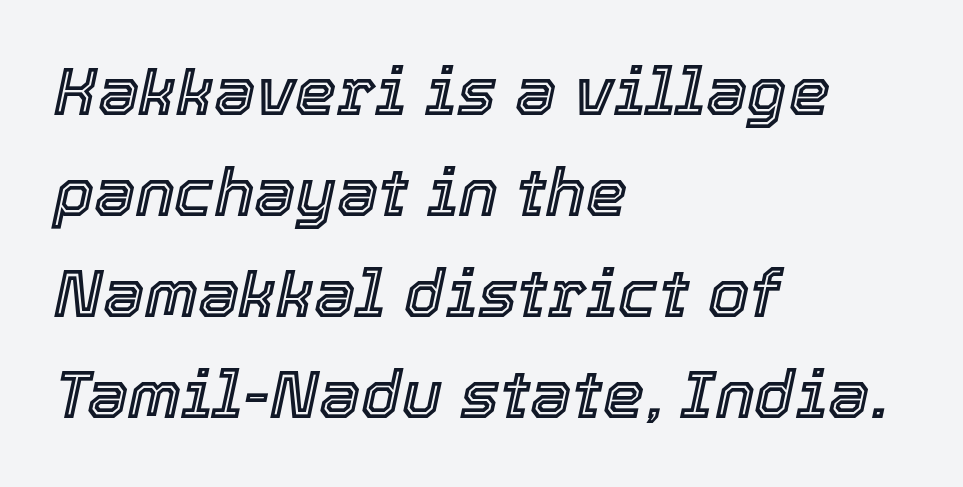
The image shows 66 px text type, italic (leaning right); set left-aligned, normal line spacing (1.53x), normal letter spacing, not underlined; a medium x-height.
